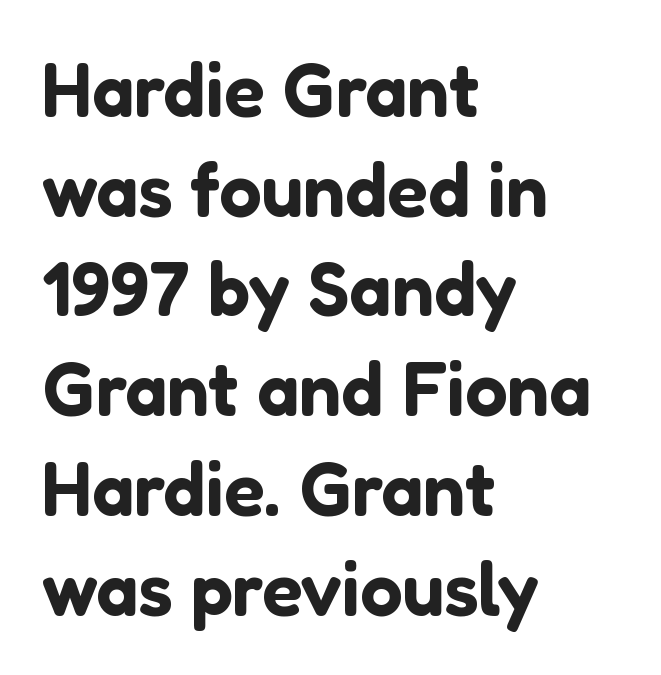
{"serif": "no", "italic": "no", "width": "normal", "stroke_contrast": "low", "x_height": "medium", "monospaced": "no", "underline": "no", "align": "left", "line_spacing": "normal", "line_spacing_ratio": 1.33, "letter_spacing": "normal", "letter_spacing_em": 0.0, "glyph_px": 75}
